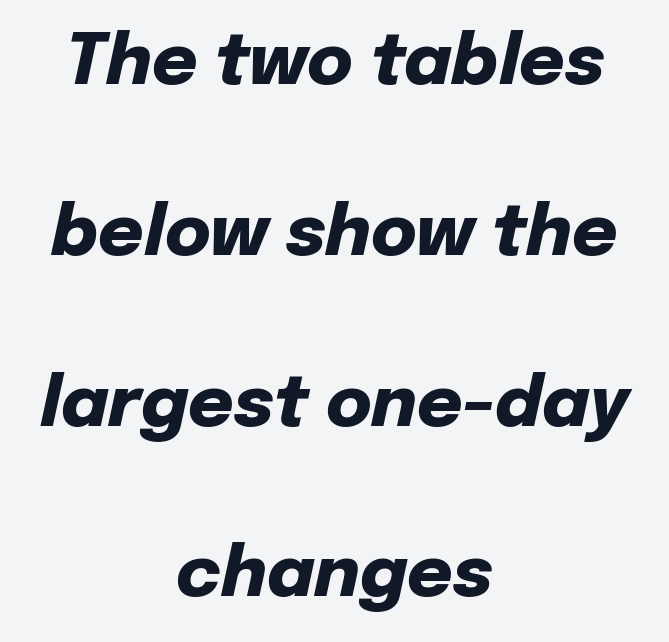
The lines in this sample share a center point and differ in where they start and stop. Clear beneath every line of the passage. Spacing verdict: proportional, widths tailored to each character. In terms of letterspacing, this is plain default setting. The letters are bold, with thick, heavy strokes. The typography opts for an oblique posture over an upright one.
